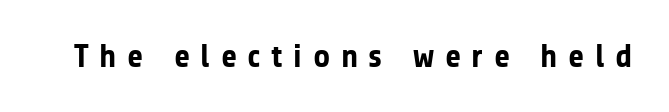
The image shows 33 px bold sans-serif type, upright; set unusually wide letter spacing (+0.32 em), not underlined; low stroke contrast and a medium x-height.
